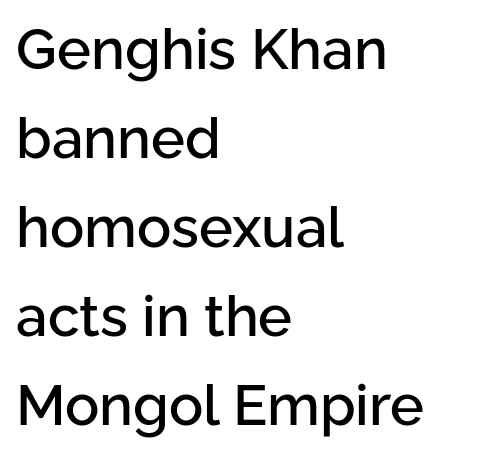
{"serif": "no", "italic": "no", "width": "normal", "stroke_contrast": "low", "x_height": "medium", "monospaced": "no", "underline": "no", "align": "left", "line_spacing": "normal", "line_spacing_ratio": 1.56, "letter_spacing": "normal", "letter_spacing_em": 0.0, "glyph_px": 57}
